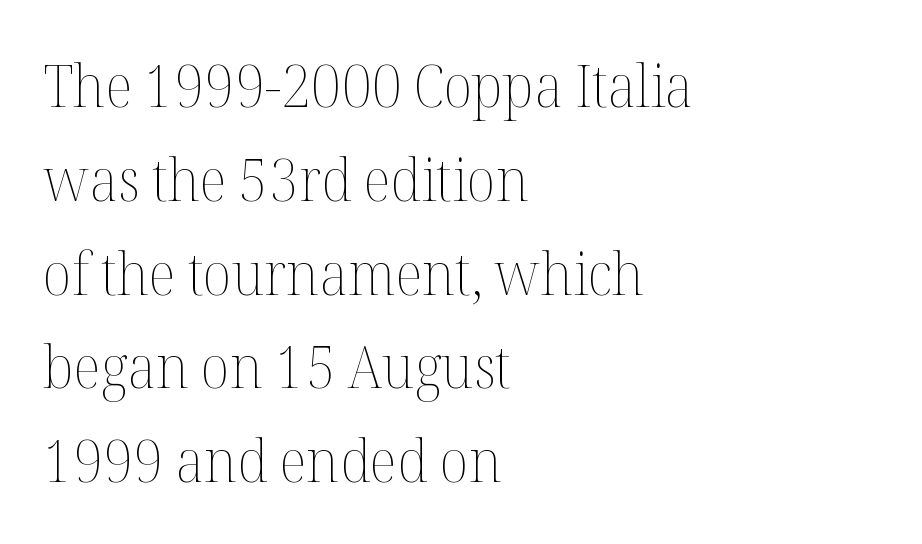
{"italic": "no", "bold": "no", "weight": "thin", "width": "normal", "stroke_contrast": "medium", "x_height": "medium", "monospaced": "no", "underline": "no", "align": "left", "line_spacing": "normal", "line_spacing_ratio": 1.59, "letter_spacing": "normal", "letter_spacing_em": 0.0, "glyph_px": 59}
